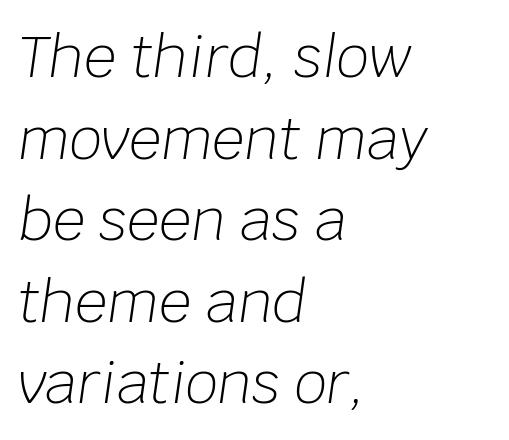
{"italic": "yes", "lean": "right", "slant_degrees": 8, "bold": "no", "weight": "light", "width": "normal", "stroke_contrast": "low", "x_height": "large", "monospaced": "no", "underline": "no", "align": "left", "line_spacing": "normal", "line_spacing_ratio": 1.43, "letter_spacing": "normal", "letter_spacing_em": 0.0, "glyph_px": 57}
